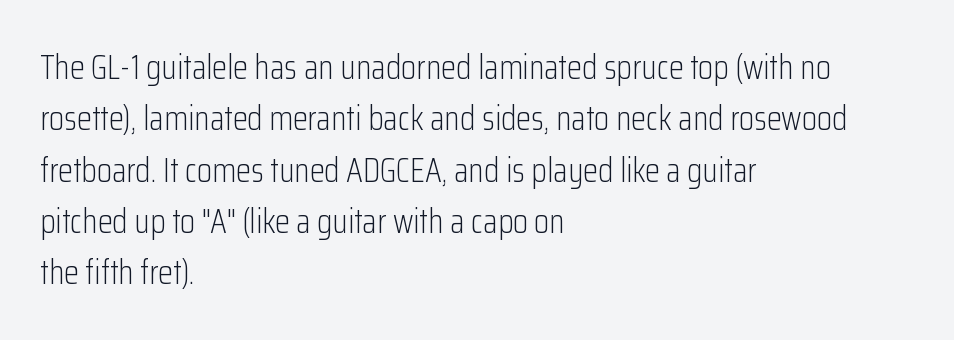
{"serif": "no", "italic": "no", "bold": "no", "weight": "light", "width": "condensed", "stroke_contrast": "low", "x_height": "medium", "monospaced": "no", "underline": "no", "align": "left", "line_spacing": "normal", "line_spacing_ratio": 1.51, "letter_spacing": "normal", "letter_spacing_em": 0.0, "glyph_px": 34}
